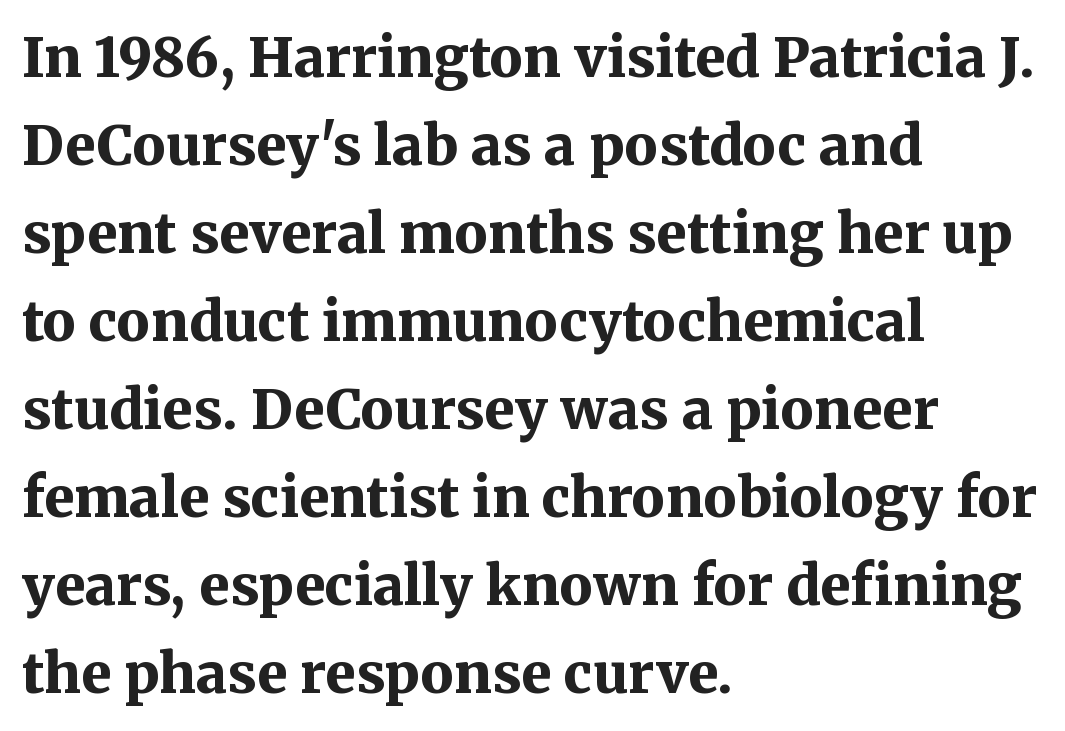
Q: Is the text bold? A: Yes.
Q: Is the text italic (slanted)? A: No, it is upright.
Q: Is the typeface a serif or a sans-serif typeface? A: Serif.
Q: Is the text underlined? A: No.
Q: How is the paragraph aligned? A: Left-aligned.
Q: Is the spacing between letters normal or unusually wide? A: Normal.
Q: Is the spacing between lines tight, normal or loose? A: Normal.
Q: Width (condensed, normal, or wide)? A: Normal.
Q: Stroke contrast? A: Medium.
Q: x-height? A: Medium.
Q: Monospaced? A: No.
